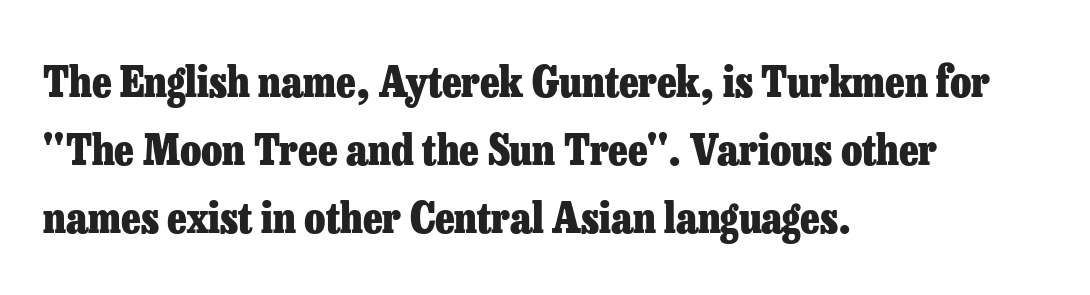
Leading matches the norm, producing a regular column. Does extra space separate the letters? No, they use regular spacing. Characters remain perfectly vertical along every line. The rendering uses a bold face; every stroke is thick and dark. What kind of face is this? One with serifs.
